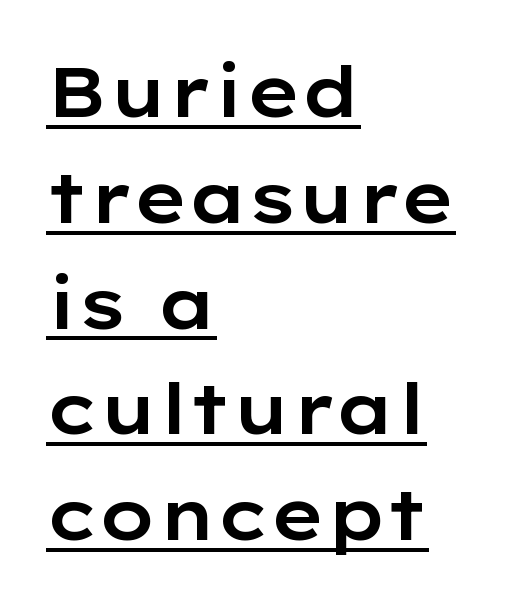
Q: Is the text italic (slanted)? A: No, it is upright.
Q: Is the typeface a serif or a sans-serif typeface? A: Sans-serif.
Q: Is the text underlined? A: Yes.
Q: How is the paragraph aligned? A: Left-aligned.
Q: Is the spacing between letters normal or unusually wide? A: Normal.
Q: Is the spacing between lines tight, normal or loose? A: Normal.
Q: Width (condensed, normal, or wide)? A: Wide.
Q: Stroke contrast? A: Low.
Q: x-height? A: Medium.
Q: Monospaced? A: No.
